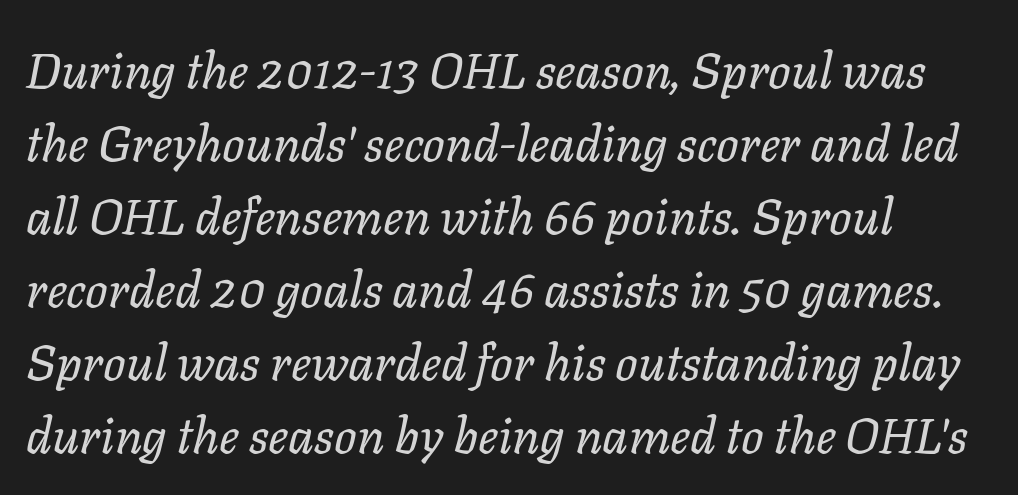
{"italic": "yes", "lean": "right", "slant_degrees": 11, "bold": "no", "weight": "regular", "width": "normal", "stroke_contrast": "low", "x_height": "medium", "monospaced": "no", "underline": "no", "align": "left", "line_spacing": "normal", "line_spacing_ratio": 1.46, "letter_spacing": "normal", "letter_spacing_em": 0.0, "glyph_px": 50}
